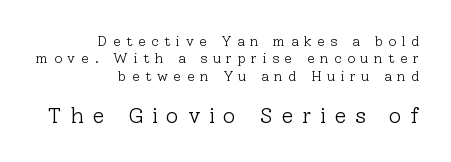
You can tell it's not italic because the verticals are truly vertical. Caption: upper text group reduced, lower text group enlarged. On a weight scale, this lands at 450 or below. Horizontally, the lines are justified to the trailing edge only.
